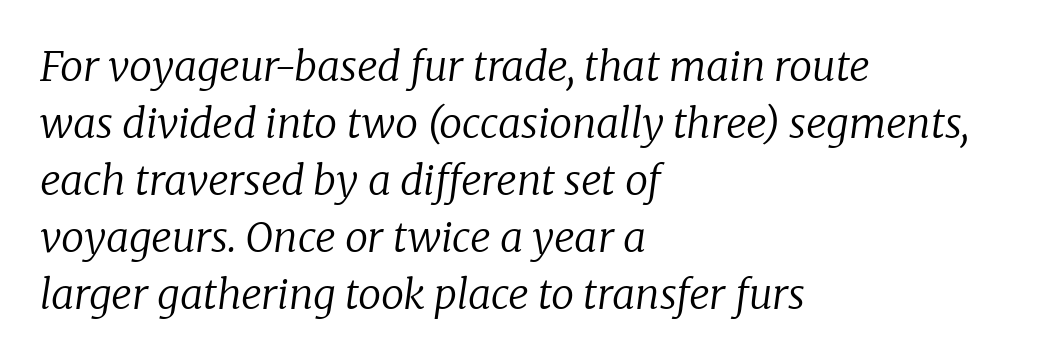
{"serif": "yes", "italic": "yes", "lean": "right", "slant_degrees": 8, "bold": "no", "weight": "regular", "width": "normal", "stroke_contrast": "low", "x_height": "medium", "monospaced": "no", "underline": "no", "align": "left", "line_spacing": "normal", "line_spacing_ratio": 1.39, "letter_spacing": "normal", "letter_spacing_em": 0.0, "glyph_px": 41}
